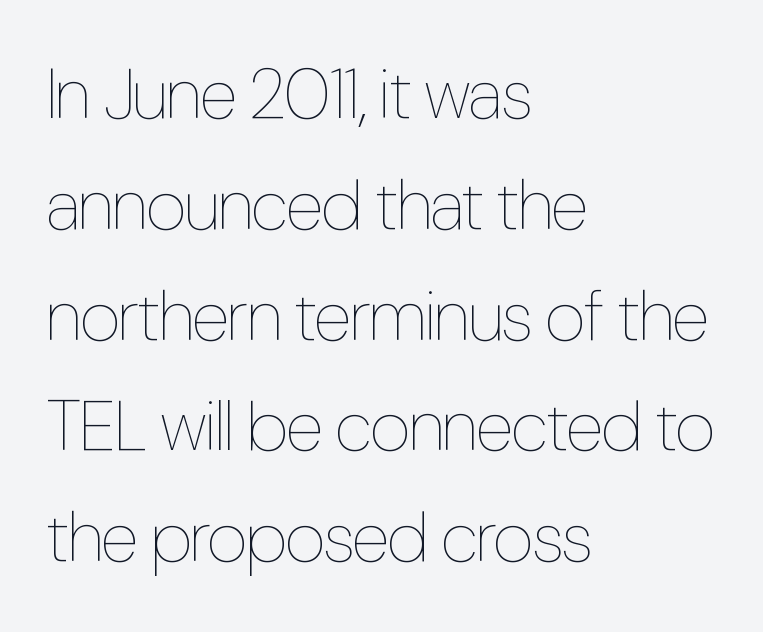
Varying glyph widths throughout — classic text-font behaviour. The lettering stays uniformly vertical, giving the passage a roman look. The passage shown stacks its lines at a standard gap. This sample uses plain, unmodified letter spacing.
